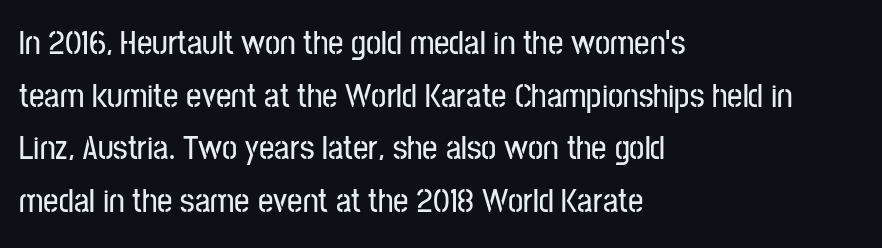
The image shows 34 px condensed sans-serif type, upright; set left-aligned, normal line spacing (1.55x), normal letter spacing, not underlined; low stroke contrast and a medium x-height.
